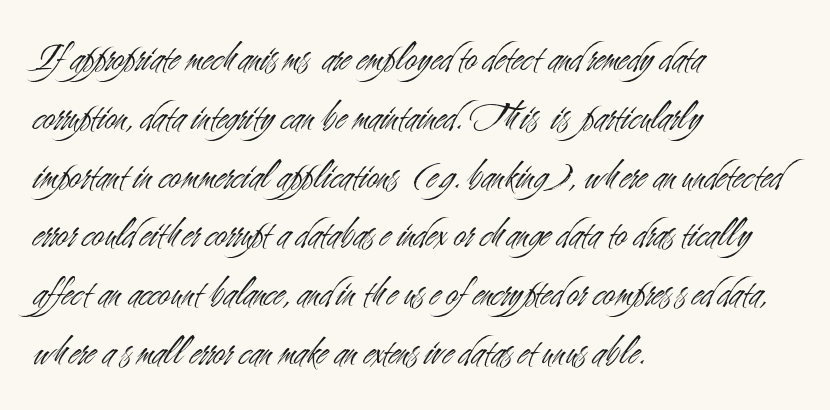
The image shows 42 px light, condensed sans-serif type; set left-aligned, normal line spacing (1.4x), normal letter spacing, not underlined; medium stroke contrast and a small x-height.
